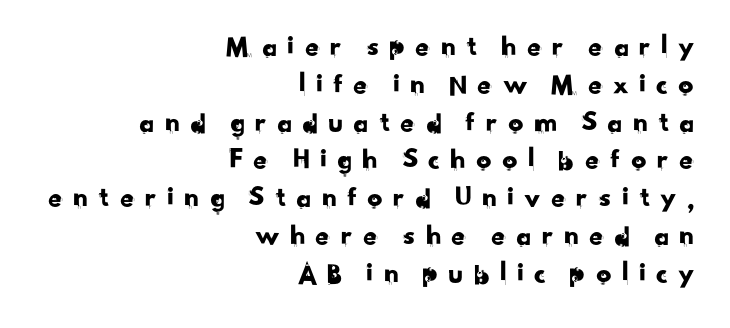
The image shows 30 px sans-serif type; set right-aligned, normal line spacing (1.26x), unusually wide letter spacing (+0.28 em), not underlined; low stroke contrast and a small x-height.
